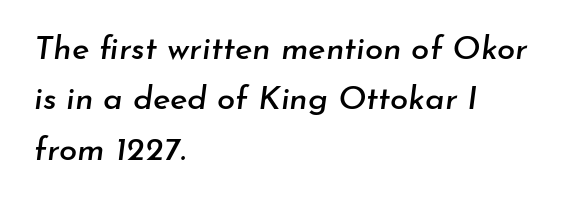
{"italic": "yes", "lean": "right", "slant_degrees": 7, "width": "normal", "stroke_contrast": "low", "x_height": "small", "monospaced": "no", "underline": "no", "align": "left", "line_spacing": "normal", "line_spacing_ratio": 1.53, "letter_spacing": "normal", "letter_spacing_em": 0.0, "glyph_px": 33}
